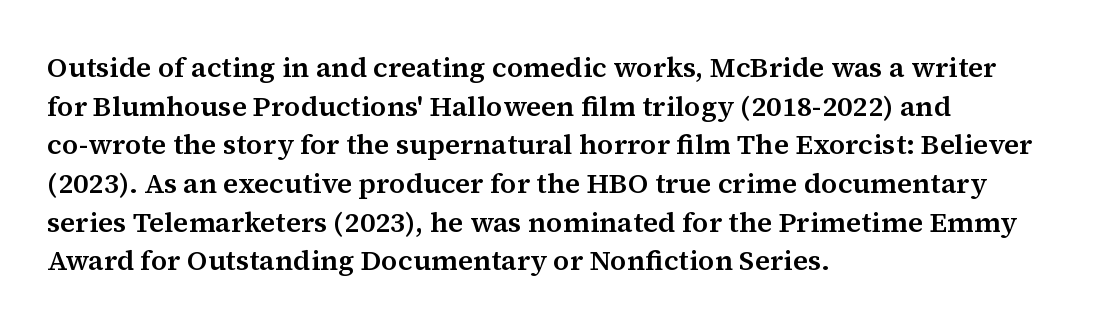
Q: Is the text italic (slanted)? A: No, it is upright.
Q: Is the typeface a serif or a sans-serif typeface? A: Serif.
Q: Is the text underlined? A: No.
Q: How is the paragraph aligned? A: Left-aligned.
Q: Is the spacing between letters normal or unusually wide? A: Normal.
Q: Is the spacing between lines tight, normal or loose? A: Normal.
Q: Width (condensed, normal, or wide)? A: Normal.
Q: Stroke contrast? A: Medium.
Q: x-height? A: Medium.
Q: Monospaced? A: No.
